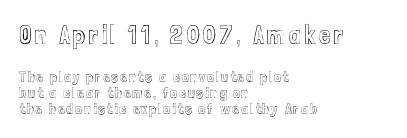
Q: Is the text italic (slanted)? A: No, it is upright.
Q: Is the text underlined? A: No.
Q: How is the paragraph aligned? A: Left-aligned.
Q: Is the spacing between lines tight, normal or loose? A: Tight.
Q: Which block of text is set in a larger size, the first (top) or the second (bottom)? A: The first (top) one.
